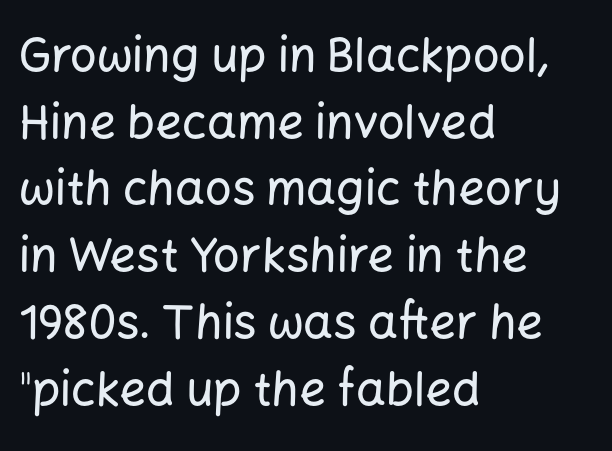
{"serif": "no", "italic": "no", "width": "normal", "stroke_contrast": "low", "x_height": "medium", "monospaced": "no", "underline": "no", "align": "left", "line_spacing": "normal", "line_spacing_ratio": 1.42, "letter_spacing": "normal", "letter_spacing_em": 0.0, "glyph_px": 47}
